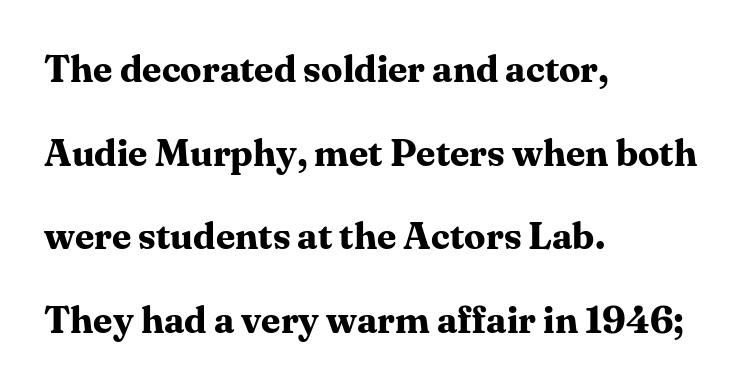
Q: Is the text bold? A: Yes.
Q: Is the text italic (slanted)? A: No, it is upright.
Q: Is the typeface a serif or a sans-serif typeface? A: Serif.
Q: Is the text underlined? A: No.
Q: How is the paragraph aligned? A: Left-aligned.
Q: Is the spacing between letters normal or unusually wide? A: Normal.
Q: Is the spacing between lines tight, normal or loose? A: Loose.
Q: Width (condensed, normal, or wide)? A: Normal.
Q: Stroke contrast? A: Medium.
Q: x-height? A: Medium.
Q: Monospaced? A: No.
